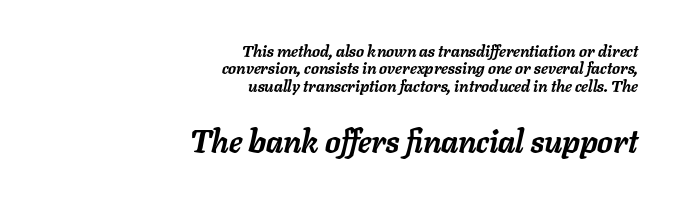
Is this a fixed-width face? No — the glyphs have proportional, varying widths. Typographic density is high because the face is bold. The rendering applies a slant to the glyphs. The leading is snug, giving the passage a crowded texture.
